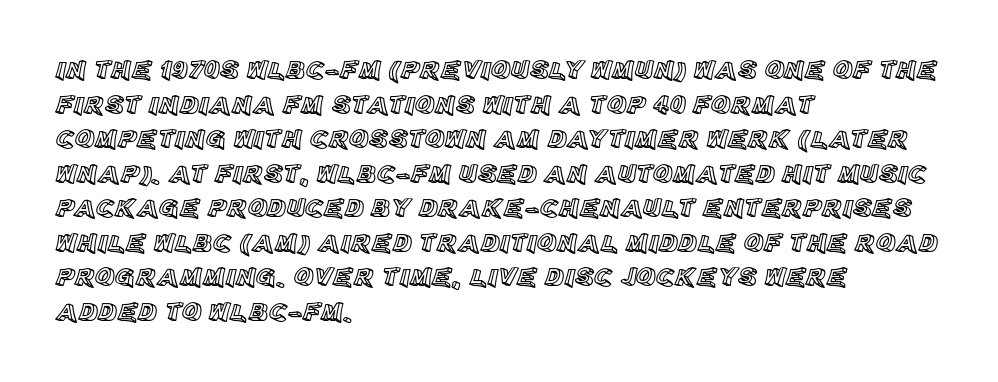
The image shows 27 px text type; set left-aligned, normal line spacing (1.28x), normal letter spacing, not underlined.
